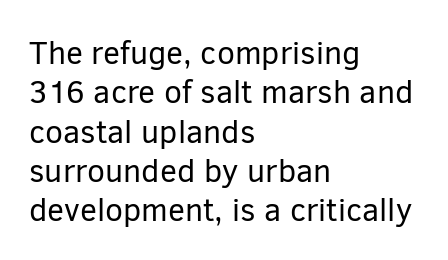
{"serif": "no", "italic": "no", "bold": "no", "weight": "regular", "width": "normal", "stroke_contrast": "low", "x_height": "medium", "monospaced": "no", "underline": "no", "align": "left", "line_spacing_ratio": 1.23, "letter_spacing": "normal", "letter_spacing_em": 0.0, "glyph_px": 32}
